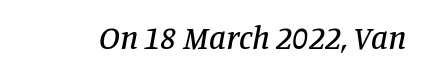
Emphasis-style slanted type is in use. Nothing unusual about the tracking: characters are spaced as the font intends. The specimen omits any rule beneath the text block's lines. Old-style or modern, the face here clearly has serifs.
